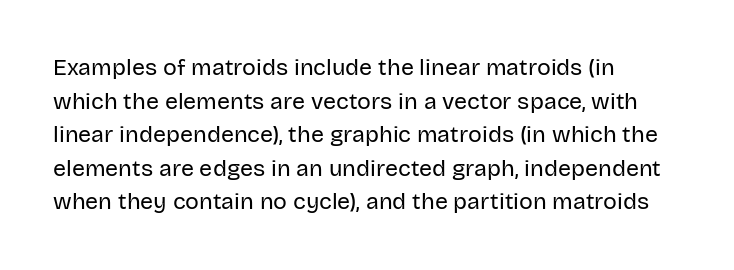
What stands out about the letter spacing? Nothing — it is the standard amount. Type without underlining. You can tell it's not italic because the verticals are truly vertical. Is there much room between lines? A standard amount, neither cramped nor airy.
